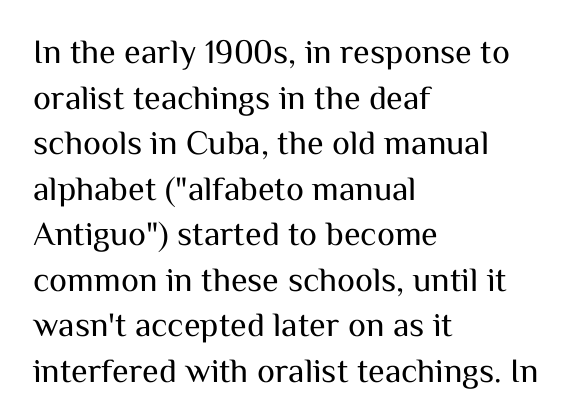
Q: Is the text bold? A: No.
Q: Is the text italic (slanted)? A: No, it is upright.
Q: Is the typeface a serif or a sans-serif typeface? A: Sans-serif.
Q: Is the text underlined? A: No.
Q: How is the paragraph aligned? A: Left-aligned.
Q: Is the spacing between letters normal or unusually wide? A: Normal.
Q: Is the spacing between lines tight, normal or loose? A: Normal.
Q: Width (condensed, normal, or wide)? A: Normal.
Q: Stroke contrast? A: Medium.
Q: x-height? A: Medium.
Q: Monospaced? A: No.
